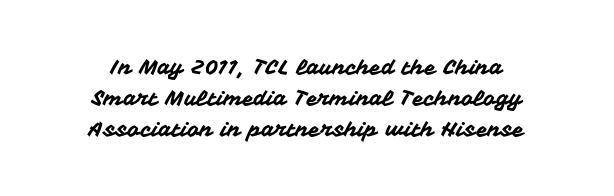
Q: Is the text italic (slanted)? A: Yes.
Q: Is the text underlined? A: No.
Q: How is the paragraph aligned? A: Centered.
Q: Is the spacing between letters normal or unusually wide? A: Normal.
Q: Is the spacing between lines tight, normal or loose? A: Normal.
